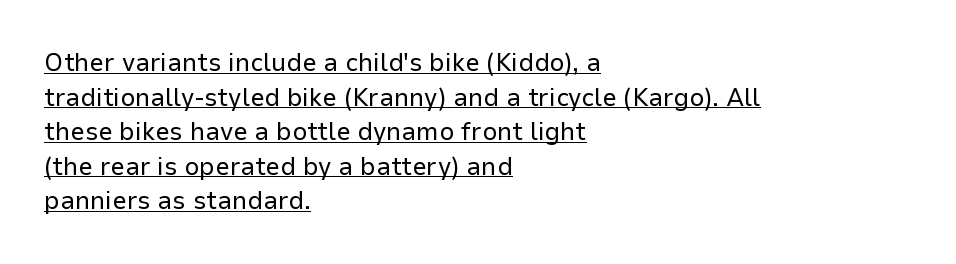
Q: Is the text bold? A: No.
Q: Is the text italic (slanted)? A: No, it is upright.
Q: Is the text underlined? A: Yes.
Q: How is the paragraph aligned? A: Left-aligned.
Q: Is the spacing between letters normal or unusually wide? A: Normal.
Q: Is the spacing between lines tight, normal or loose? A: Normal.
